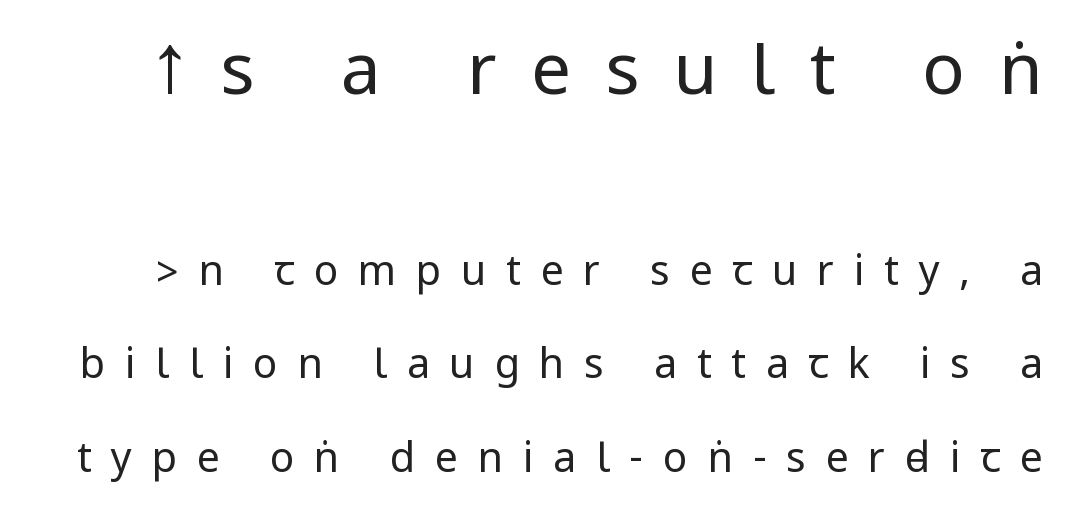
{"serif": "no", "italic": "no", "bold": "no", "weight": "regular", "width": "condensed", "stroke_contrast": "low", "underline": "no", "line_spacing": "loose", "line_spacing_ratio": 2.28, "letter_spacing": "wide", "letter_spacing_em": 0.48, "larger_block": "first", "size_ratio": 1.73, "glyph_px": 71}
